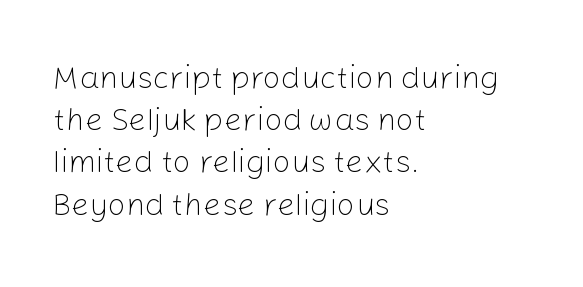
{"serif": "no", "italic": "no", "bold": "no", "weight": "light", "width": "normal", "stroke_contrast": "low", "x_height": "medium", "monospaced": "no", "underline": "no", "align": "left", "line_spacing": "normal", "line_spacing_ratio": 1.32, "letter_spacing": "normal", "letter_spacing_em": 0.0, "glyph_px": 32}
